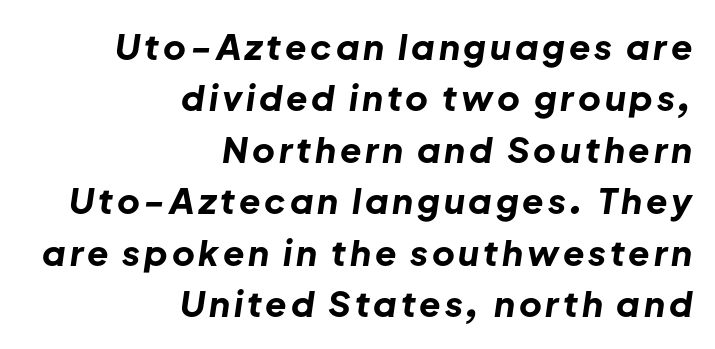
{"italic": "yes", "lean": "right", "slant_degrees": 8, "bold": "yes", "weight": "bold", "width": "normal", "stroke_contrast": "low", "x_height": "medium", "monospaced": "no", "underline": "no", "align": "right", "line_spacing": "normal", "line_spacing_ratio": 1.47, "glyph_px": 35}
